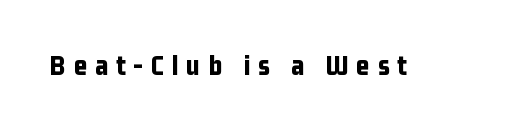
The image shows 29 px bold, condensed sans-serif type, upright; set unusually wide letter spacing (+0.27 em), not underlined; low stroke contrast and a medium x-height.
